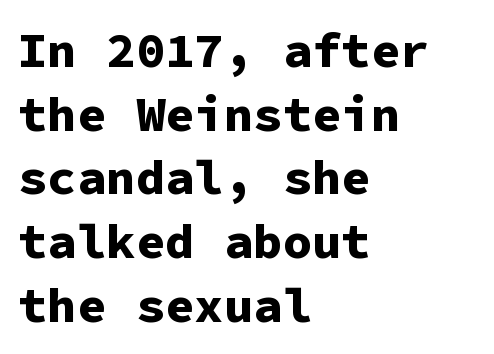
{"serif": "no", "italic": "no", "bold": "yes", "weight": "bold", "width": "normal", "stroke_contrast": "low", "x_height": "medium", "monospaced": "yes", "underline": "no", "align": "left", "line_spacing": "normal", "line_spacing_ratio": 1.3, "letter_spacing": "normal", "letter_spacing_em": 0.0, "glyph_px": 49}
